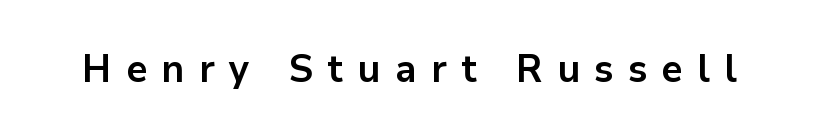
Q: Is the text bold? A: Yes.
Q: Is the text italic (slanted)? A: No, it is upright.
Q: Is the typeface a serif or a sans-serif typeface? A: Sans-serif.
Q: Is the text underlined? A: No.
Q: Is the spacing between letters normal or unusually wide? A: Unusually wide.
Q: Width (condensed, normal, or wide)? A: Normal.
Q: Stroke contrast? A: Low.
Q: x-height? A: Medium.
Q: Monospaced? A: No.
